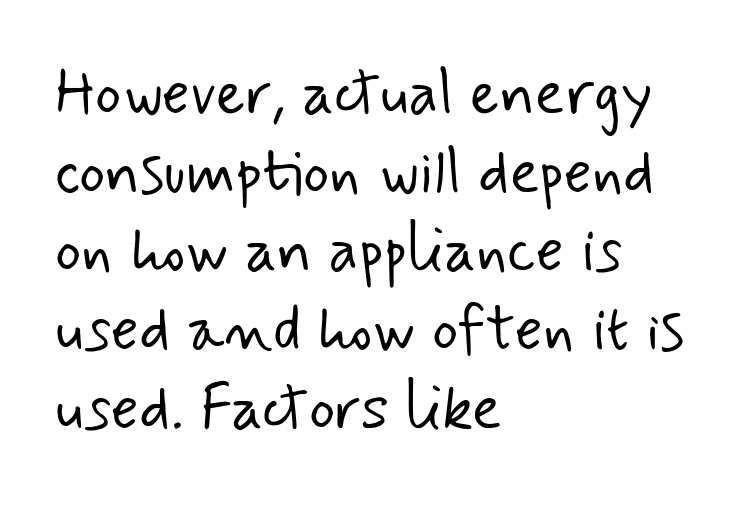
{"serif": "no", "bold": "no", "weight": "light", "width": "normal", "stroke_contrast": "low", "x_height": "small", "monospaced": "no", "underline": "no", "align": "left", "line_spacing": "normal", "line_spacing_ratio": 1.27, "letter_spacing": "normal", "letter_spacing_em": 0.0, "glyph_px": 62}
